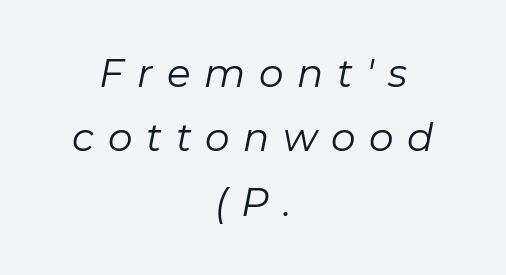
{"italic": "yes", "lean": "right", "slant_degrees": 11, "bold": "no", "weight": "regular", "width": "normal", "stroke_contrast": "low", "x_height": "medium", "monospaced": "no", "underline": "no", "align": "center", "line_spacing": "normal", "line_spacing_ratio": 1.65, "letter_spacing": "wide", "letter_spacing_em": 0.35, "glyph_px": 39}
